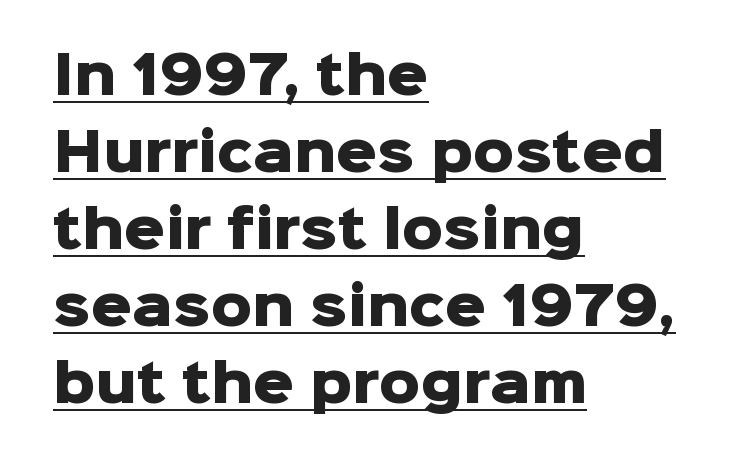
{"serif": "no", "italic": "no", "bold": "yes", "weight": "heavy", "width": "normal", "stroke_contrast": "low", "x_height": "medium", "monospaced": "no", "underline": "yes", "align": "left", "line_spacing": "normal", "line_spacing_ratio": 1.51, "letter_spacing": "normal", "letter_spacing_em": 0.0, "glyph_px": 51}
